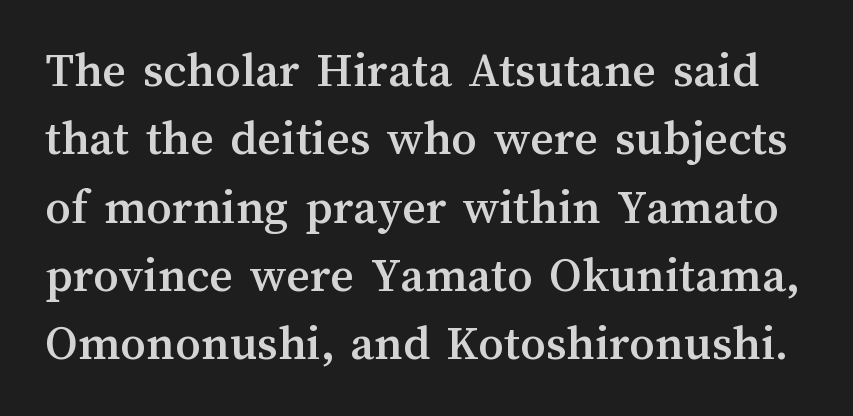
The face used here is proportionally spaced, like ordinary book or web type. No extra tracking has been applied to these lines. Only glyphs here, with clear space below each row. This is the regular roman posture of the typeface. Rows of type keep a routine distance in the vertical direction.
